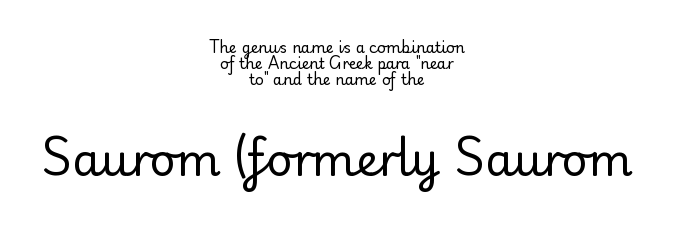
The image shows 45 px regular-weight sans-serif type, upright; set centered, tight line spacing (1.06x), normal letter spacing, not underlined; the second (bottom) block is 3.0x larger; low stroke contrast and a small x-height.
